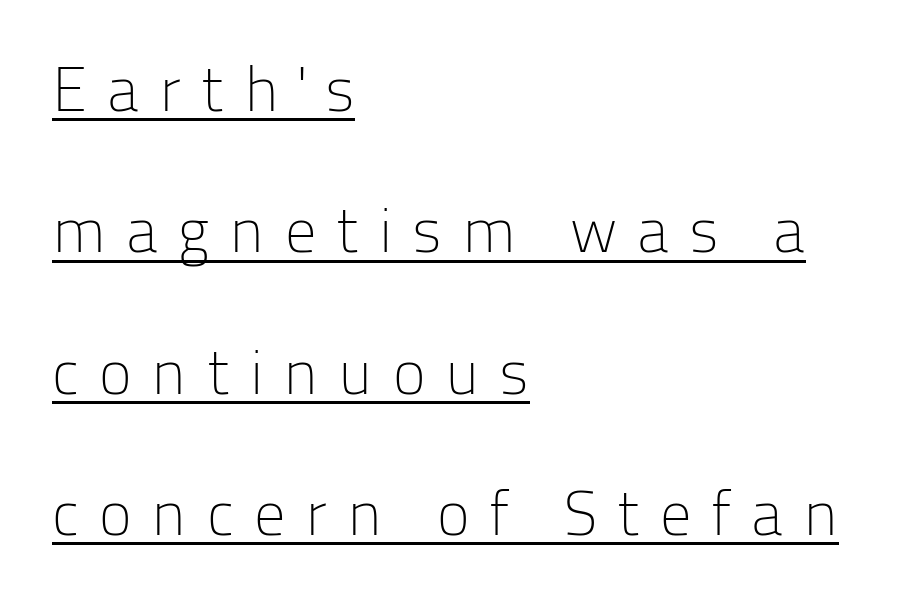
The lettering is marked with a stroke running underneath it. The characters display no serif detailing; their extremities are plain. The gaps between neighbouring characters are conspicuously large. A student would call this left alignment; a typographer would say flush left, rag right.
